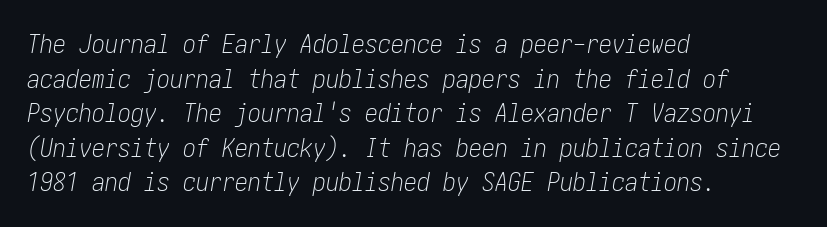
Is the stroke heavy? The answer is a plain regular-or-lighter. The lines in this sample share a left origin and differ only in where they stop. Does the lettering tilt? It does — this is italic. Quick note: underline off. Each new line begins a customary step beneath the previous one. Short note: letters normally spaced.
